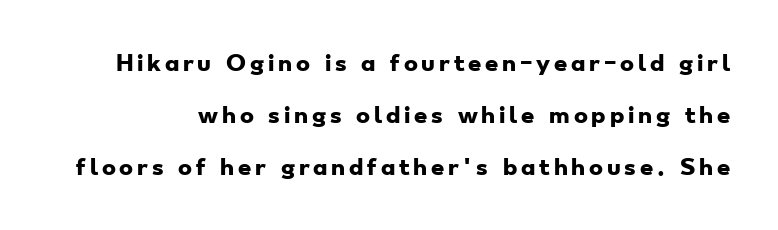
The image shows 21 px bold type; set loose line spacing (2.48x), not underlined.
